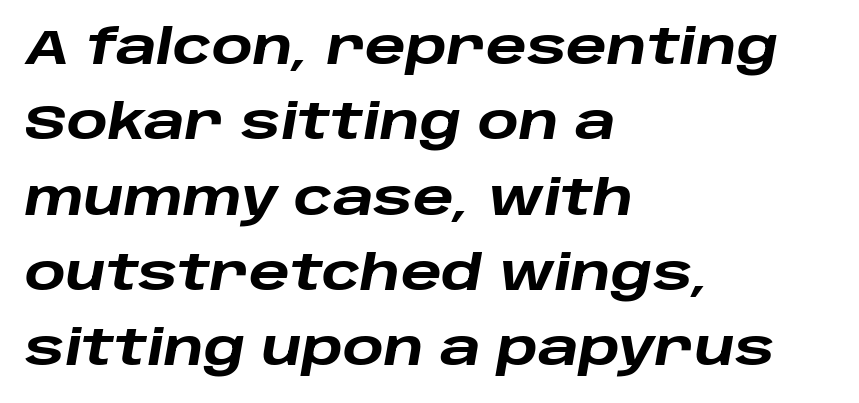
The paragraph has a hard left edge and a soft right edge. The zone under the glyphs is completely vacant. The letters are slanted; this is an italic face. Its strokes are broad and dark, the hallmark of bold type. Evenly set lines give the paragraph a standard silhouette.
